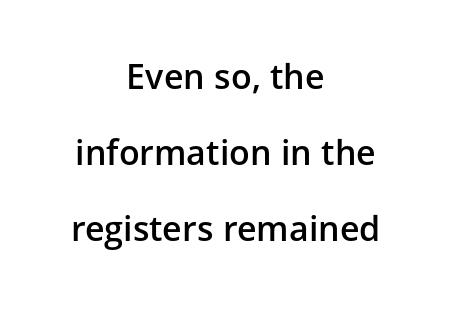
{"serif": "no", "italic": "no", "bold": "semi", "weight": "semibold", "width": "normal", "stroke_contrast": "low", "x_height": "medium", "monospaced": "no", "underline": "no", "align": "center", "line_spacing": "loose", "line_spacing_ratio": 2.24, "letter_spacing": "normal", "letter_spacing_em": 0.0, "glyph_px": 34}
